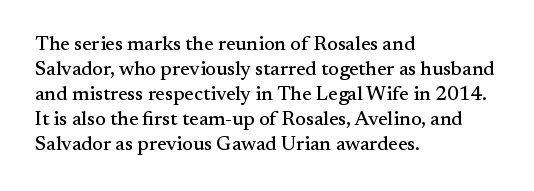
The space between consecutive lines is moderate. The area under the type is left untouched. The letters sit at their default tracking, neither squeezed nor spread. If you drew a line through each stem, it would be perfectly vertical. This rendering uses left alignment, leaving the right contour irregular.
